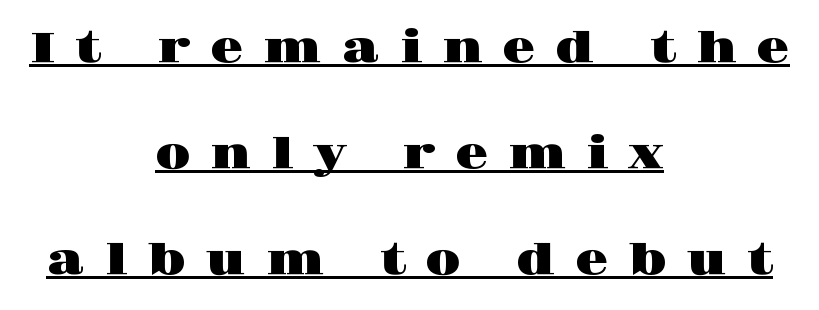
The image shows 43 px wide serif type, upright; set centered, loose line spacing (2.46x), unusually wide letter spacing (+0.46 em), underlined; high stroke contrast and a large x-height.
